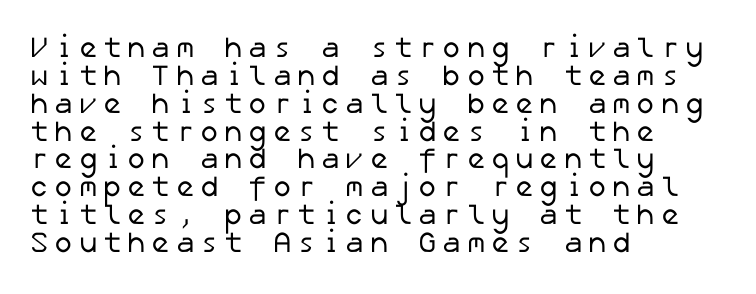
Plain, unruled lines of type. Honestly, the rows look squashed on top of each other. The typesetting does not lean heavy: it is not bold. The typesetter chose a ragged-right arrangement here.
